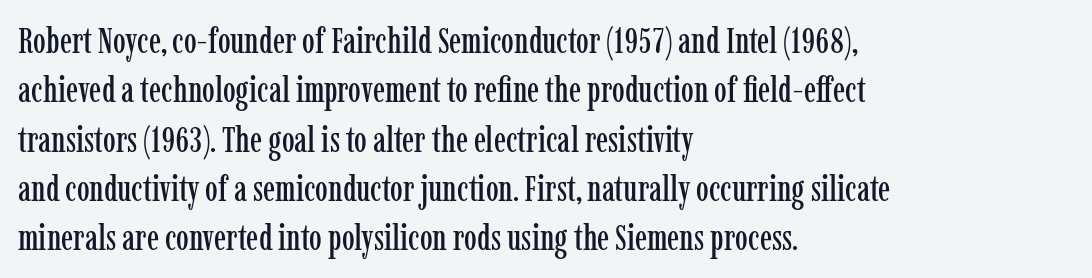
{"serif": "yes", "italic": "no", "width": "condensed", "stroke_contrast": "low", "x_height": "medium", "monospaced": "no", "underline": "no", "align": "left", "line_spacing": "normal", "line_spacing_ratio": 1.37, "letter_spacing": "normal", "letter_spacing_em": 0.0, "glyph_px": 36}
